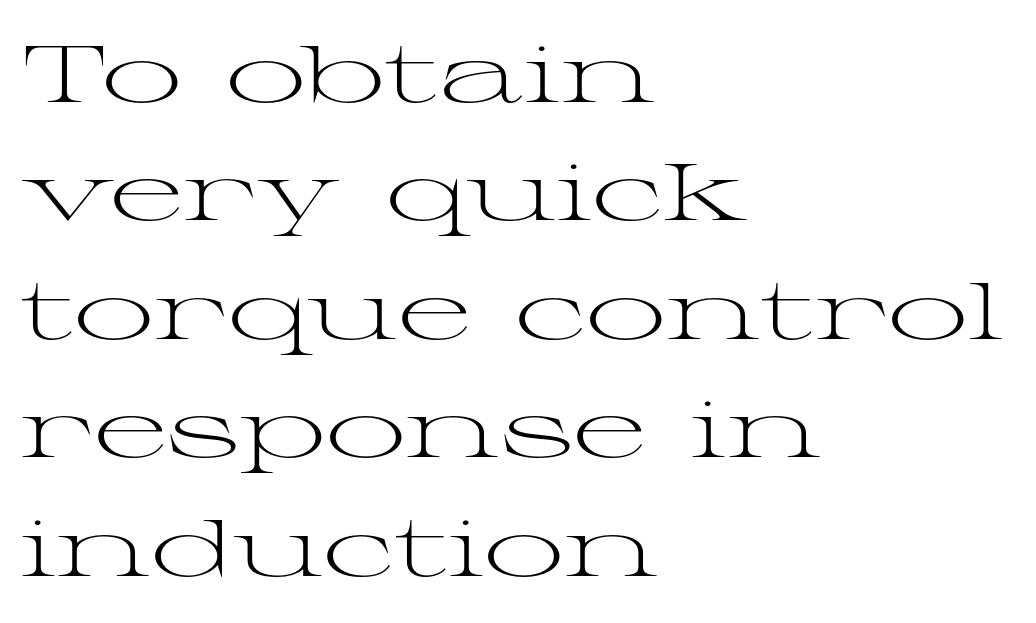
Q: Is the text bold? A: No.
Q: Is the text italic (slanted)? A: No, it is upright.
Q: Is the typeface a serif or a sans-serif typeface? A: Serif.
Q: Is the text underlined? A: No.
Q: How is the paragraph aligned? A: Left-aligned.
Q: Is the spacing between letters normal or unusually wide? A: Normal.
Q: Is the spacing between lines tight, normal or loose? A: Normal.
Q: Width (condensed, normal, or wide)? A: Wide.
Q: Stroke contrast? A: Medium.
Q: x-height? A: Medium.
Q: Monospaced? A: No.
